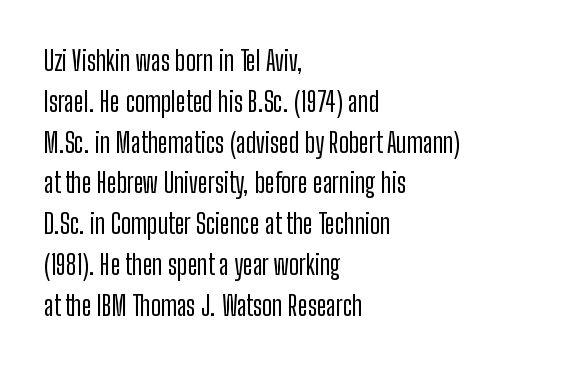
The image shows 27 px text type, upright; set left-aligned, normal line spacing (1.51x), normal letter spacing, not underlined.
